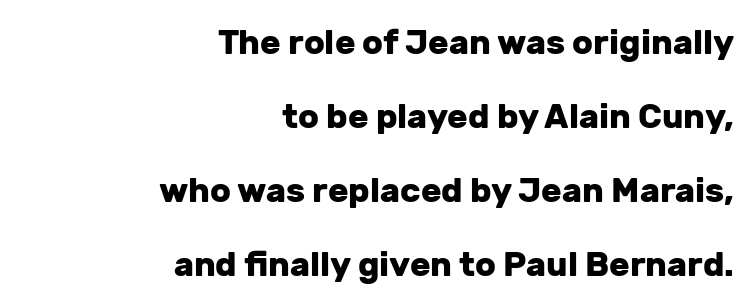
The rendering keeps characters at their native spacing. Leading: increased. Proportional: the letters do not fall into vertical columns. Grotesque or geometric, the face here clearly has no serifs. A dark, heavy texture on the line: the type is bold. If you drew a line through each stem, it would be perfectly vertical.
